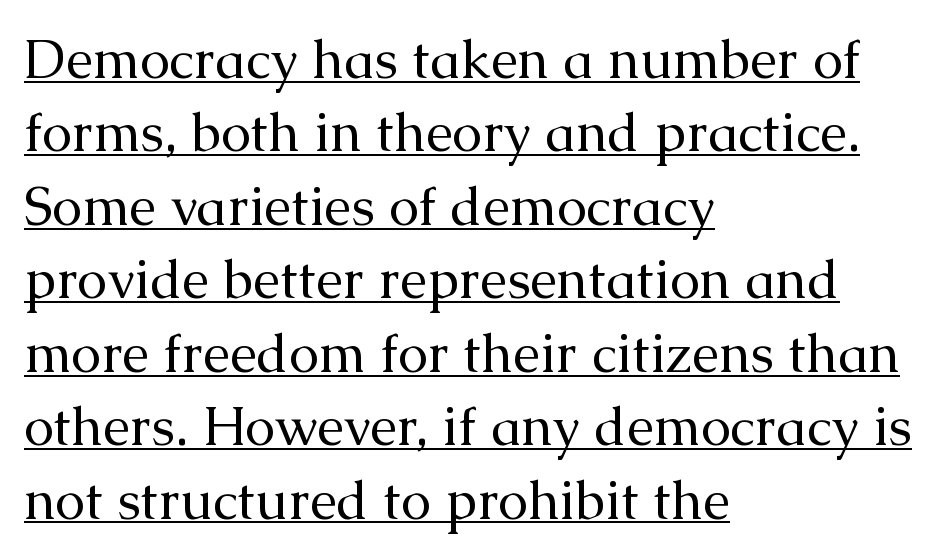
The image shows 54 px regular-weight serif type, upright; set left-aligned, normal line spacing (1.36x), normal letter spacing, underlined; medium stroke contrast and a medium x-height.
